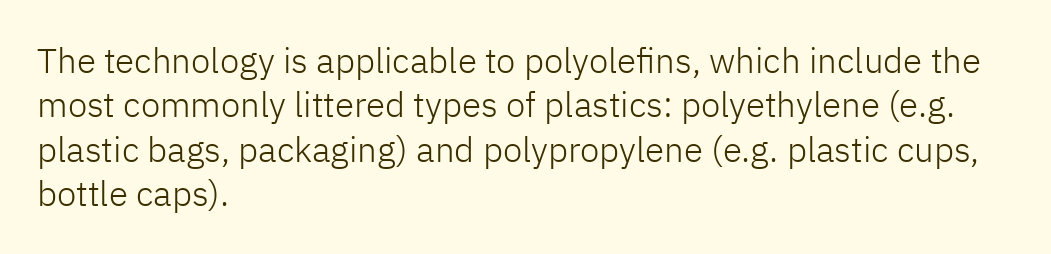
The area under the type is left untouched. Students, note that the glyphs here touch the page at normal intervals. Letterform terminals end flat and unadorned throughout the passage. Upright lettering throughout.
